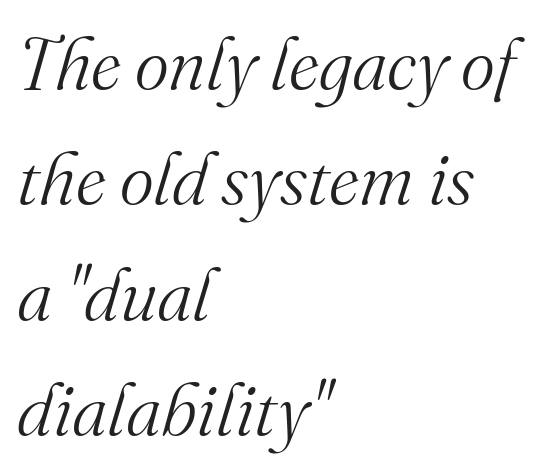
The font's italic variant was chosen for this text. Regarding leading, the lines here are spaced in the standard way. Between one letter and the next there's only the usual sliver of space. Do the characters align in a grid? No, the font is proportional.
